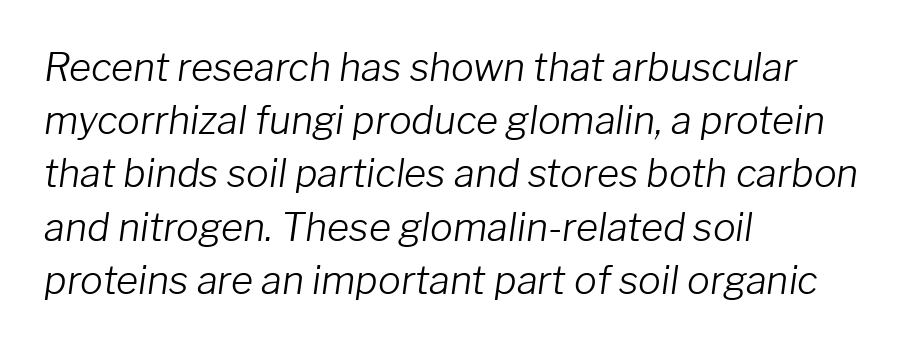
The font sits on the lighter half of the weight spectrum, regular included. Line beginnings align vertically; line endings do not. This rendering leaves character spacing at its baseline value. The vertical gap from one line to the next is medium. Proportional: the letters do not fall into vertical columns.
